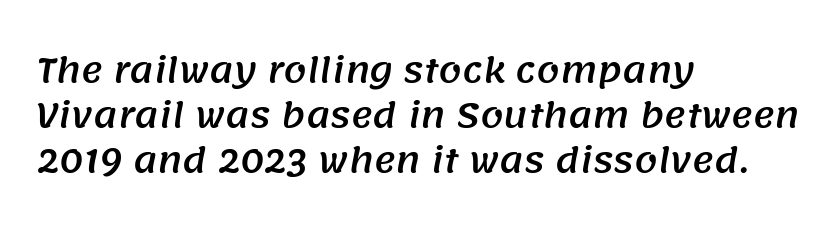
The image shows 33 px sans-serif type; set left-aligned, normal line spacing (1.36x), normal letter spacing, not underlined; medium stroke contrast and a large x-height.
